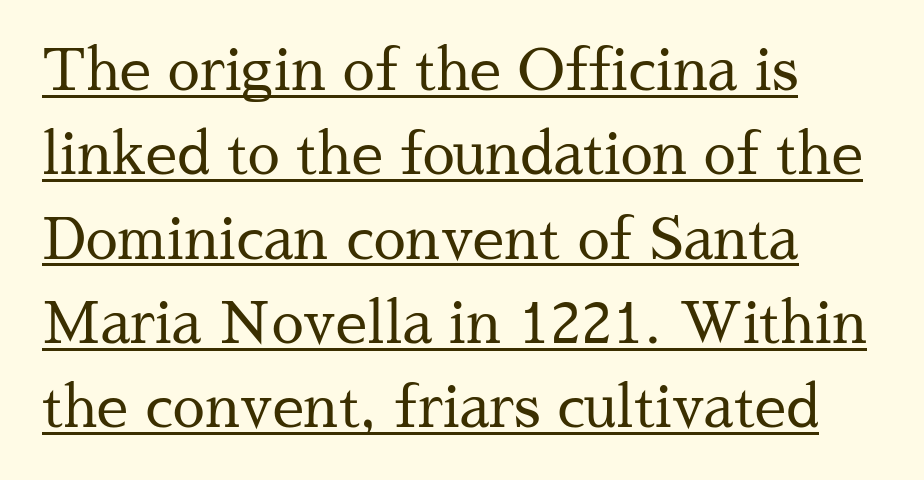
The image shows 57 px regular-weight serif type, upright; set left-aligned, normal line spacing (1.48x), normal letter spacing, underlined; medium stroke contrast and a medium x-height.
